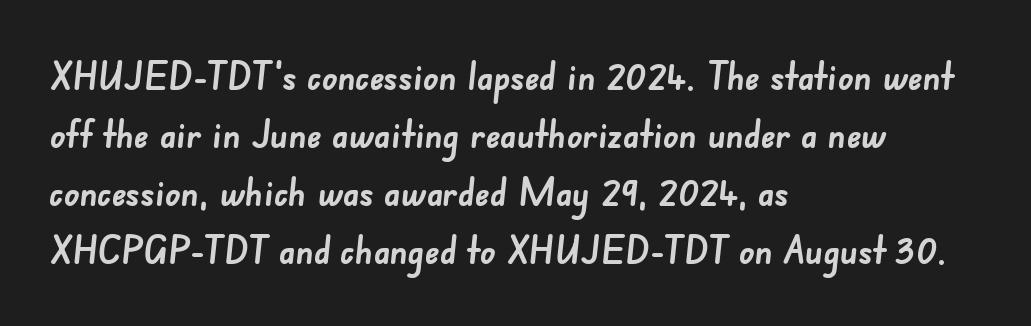
Do the characters align in a grid? No, the font is proportional. No word sits above an underline. The letterforms sit shoulder to shoulder at normal distance. The passage shown is emphatically bold.
